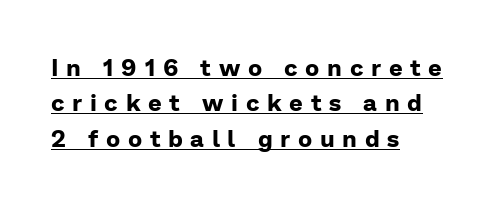
The image shows 24 px bold type, upright; set left-aligned, normal line spacing (1.47x), unusually wide letter spacing (+0.32 em), underlined.
